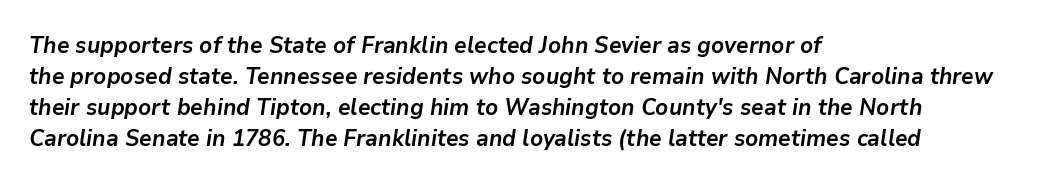
Decoration check: the copy has no underline. Weight: bold. All the whitespace from short lines collects on the right. Glyph-to-glyph distance matches everyday printed text.
